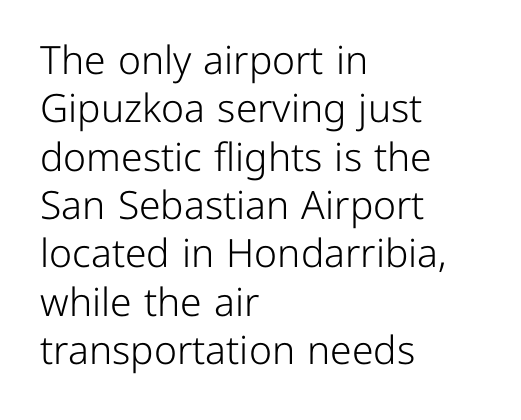
Q: Is the text bold? A: No.
Q: Is the text italic (slanted)? A: No, it is upright.
Q: Is the typeface a serif or a sans-serif typeface? A: Sans-serif.
Q: Is the text underlined? A: No.
Q: How is the paragraph aligned? A: Left-aligned.
Q: Is the spacing between letters normal or unusually wide? A: Normal.
Q: Width (condensed, normal, or wide)? A: Normal.
Q: Stroke contrast? A: Low.
Q: x-height? A: Medium.
Q: Monospaced? A: No.
